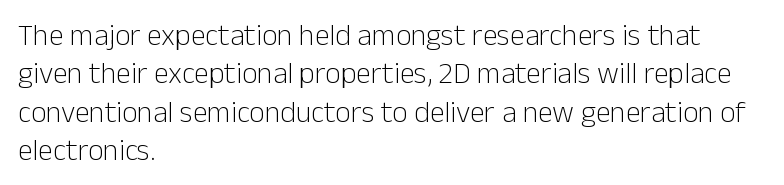
Q: Is the text bold? A: No.
Q: Is the text italic (slanted)? A: No, it is upright.
Q: Is the typeface a serif or a sans-serif typeface? A: Sans-serif.
Q: Is the text underlined? A: No.
Q: How is the paragraph aligned? A: Left-aligned.
Q: Is the spacing between letters normal or unusually wide? A: Normal.
Q: Is the spacing between lines tight, normal or loose? A: Normal.
Q: Width (condensed, normal, or wide)? A: Normal.
Q: Stroke contrast? A: Low.
Q: x-height? A: Medium.
Q: Monospaced? A: No.
